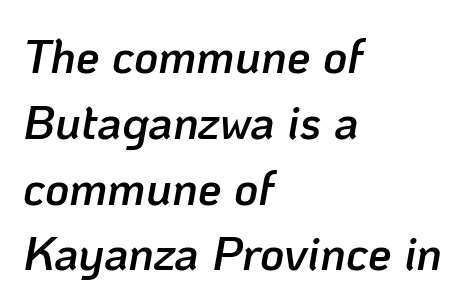
The image shows 47 px semibold type, italic (leaning right); set left-aligned, normal line spacing (1.4x), normal letter spacing, not underlined; low stroke contrast and a medium x-height.
